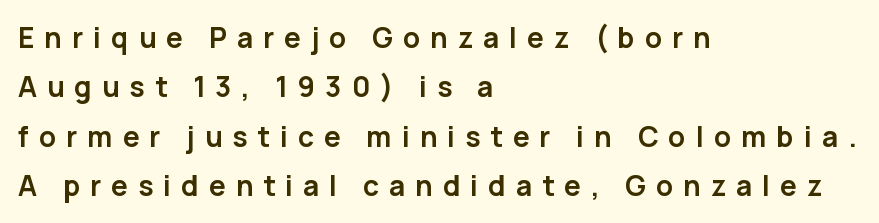
The image shows 28 px semibold sans-serif type, upright; set left-aligned, line spacing 1.76x, unusually wide letter spacing (+0.36 em), not underlined; low stroke contrast and a medium x-height.
